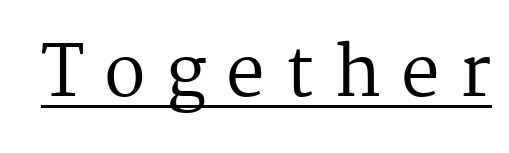
{"serif": "yes", "italic": "no", "bold": "no", "weight": "regular", "width": "normal", "stroke_contrast": "medium", "x_height": "medium", "monospaced": "no", "underline": "yes", "letter_spacing": "wide", "letter_spacing_em": 0.29, "glyph_px": 69}
